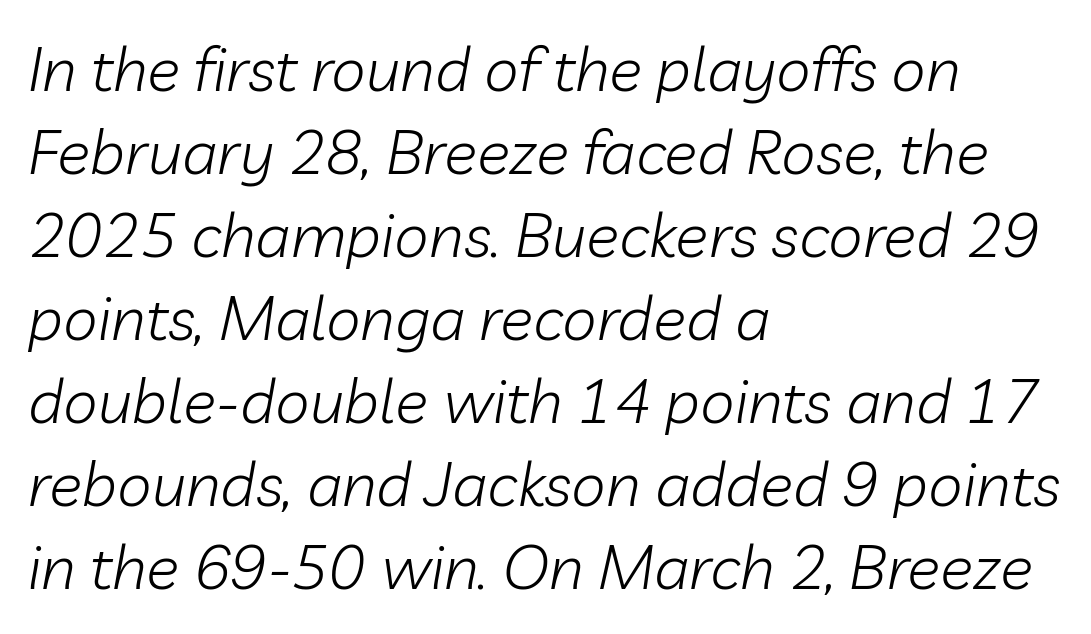
The rendering uses natural spacing where letterforms have individual widths. This sample keeps an unexceptional amount of space between lines. Is the stroke heavy? The answer is a plain regular-or-lighter. Does the lettering tilt? It does — this is italic. Quick note: underline off.
